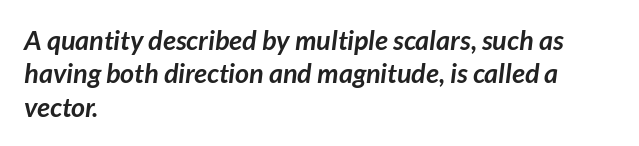
The image shows 27 px bold type; set left-aligned, line spacing 1.24x, normal letter spacing, not underlined.
